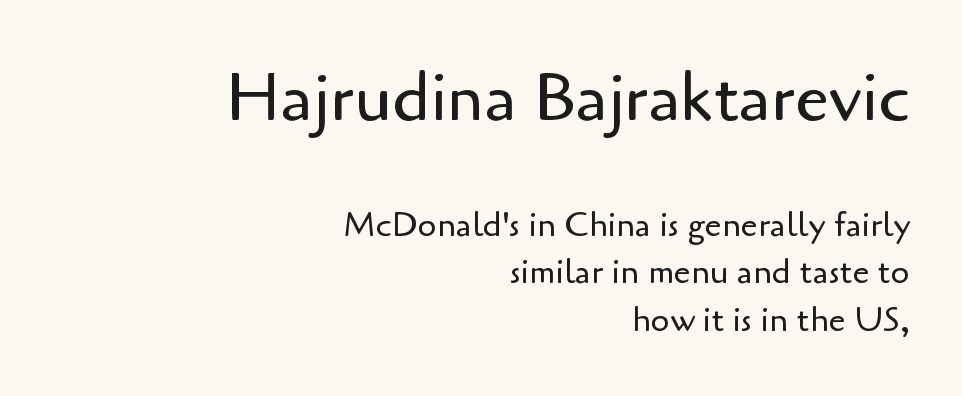
The image shows 68 px regular-weight sans-serif type, upright; set right-aligned, normal line spacing (1.4x), normal letter spacing, not underlined; the first (top) block is 2.0x larger; low stroke contrast and a small x-height.
